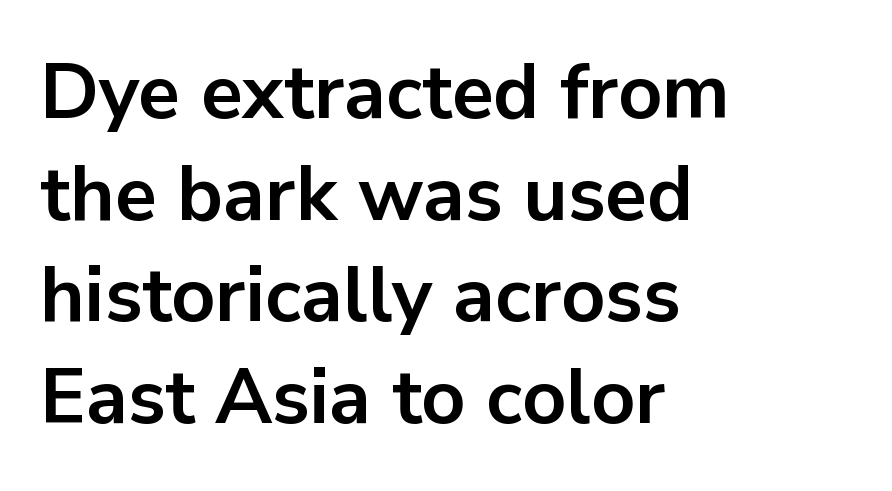
Q: Is the text bold? A: Yes.
Q: Is the text italic (slanted)? A: No, it is upright.
Q: Is the typeface a serif or a sans-serif typeface? A: Sans-serif.
Q: Is the text underlined? A: No.
Q: How is the paragraph aligned? A: Left-aligned.
Q: Is the spacing between letters normal or unusually wide? A: Normal.
Q: Is the spacing between lines tight, normal or loose? A: Normal.
Q: Width (condensed, normal, or wide)? A: Normal.
Q: Stroke contrast? A: Low.
Q: x-height? A: Medium.
Q: Monospaced? A: No.
